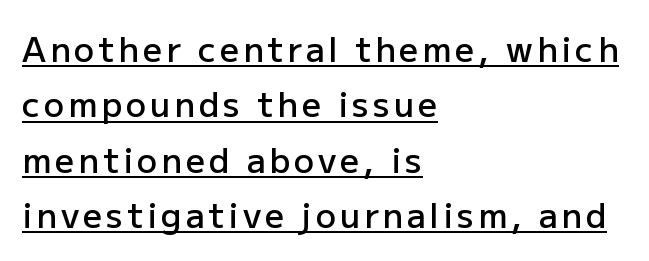
The image shows 34 px semibold sans-serif type, upright; set left-aligned, normal line spacing (1.63x), underlined; low stroke contrast and a medium x-height.
